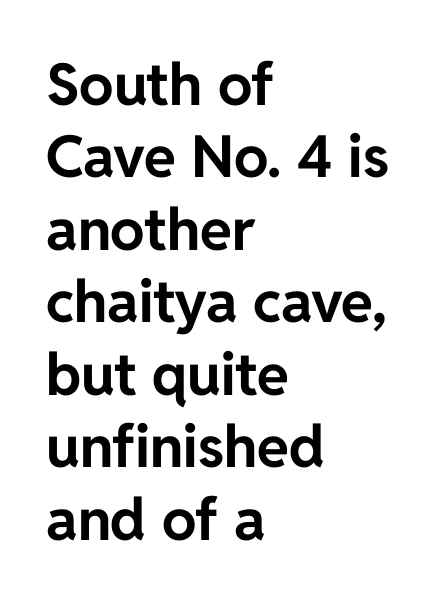
Q: Is the text bold? A: Yes.
Q: Is the text italic (slanted)? A: No, it is upright.
Q: Is the typeface a serif or a sans-serif typeface? A: Sans-serif.
Q: Is the text underlined? A: No.
Q: How is the paragraph aligned? A: Left-aligned.
Q: Is the spacing between letters normal or unusually wide? A: Normal.
Q: Is the spacing between lines tight, normal or loose? A: Normal.
Q: Width (condensed, normal, or wide)? A: Normal.
Q: Stroke contrast? A: Low.
Q: x-height? A: Medium.
Q: Monospaced? A: No.
